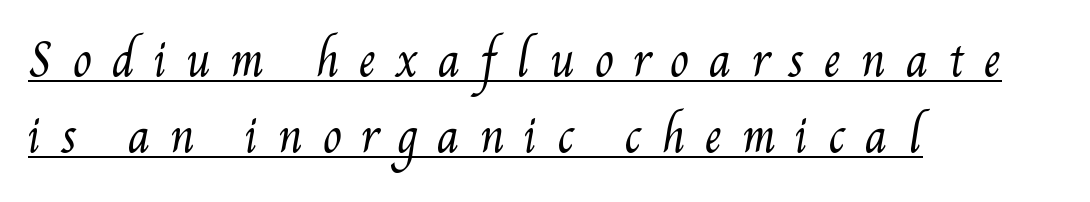
The image shows 44 px regular-weight, condensed type; set left-aligned, line spacing 1.72x, unusually wide letter spacing (+0.44 em), underlined; medium stroke contrast and a small x-height.
